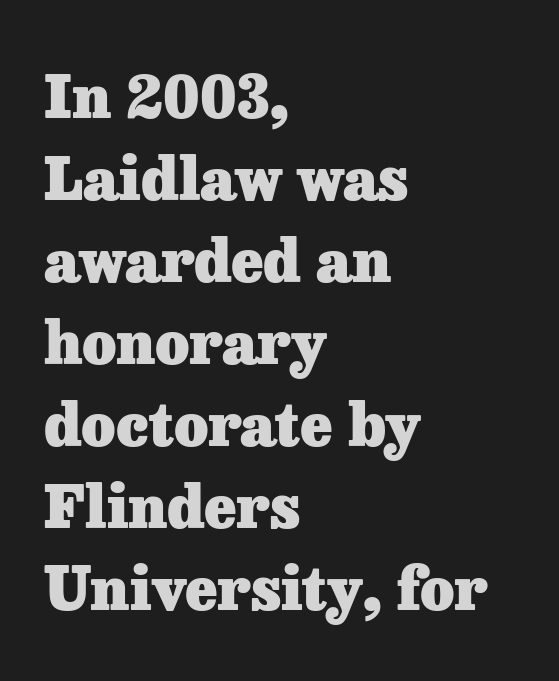
The image shows 59 px heavy serif type, upright; set left-aligned, normal line spacing (1.39x), normal letter spacing, not underlined; low stroke contrast and a medium x-height.
